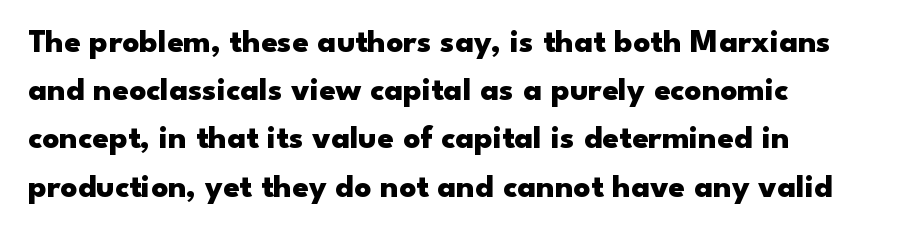
Q: Is the text bold? A: Yes.
Q: Is the text italic (slanted)? A: No, it is upright.
Q: Is the typeface a serif or a sans-serif typeface? A: Sans-serif.
Q: Is the text underlined? A: No.
Q: How is the paragraph aligned? A: Left-aligned.
Q: Is the spacing between letters normal or unusually wide? A: Normal.
Q: Is the spacing between lines tight, normal or loose? A: Normal.
Q: Width (condensed, normal, or wide)? A: Wide.
Q: Stroke contrast? A: Low.
Q: x-height? A: Small.
Q: Monospaced? A: No.
